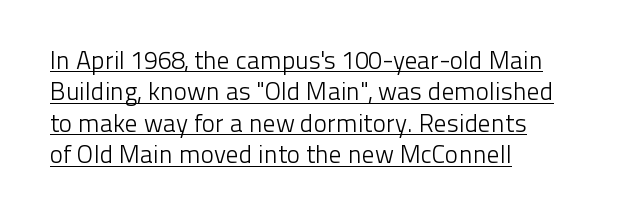
{"italic": "no", "bold": "no", "underline": "yes", "align": "left", "line_spacing": "normal", "line_spacing_ratio": 1.26, "letter_spacing": "normal", "letter_spacing_em": 0.0, "glyph_px": 25}
